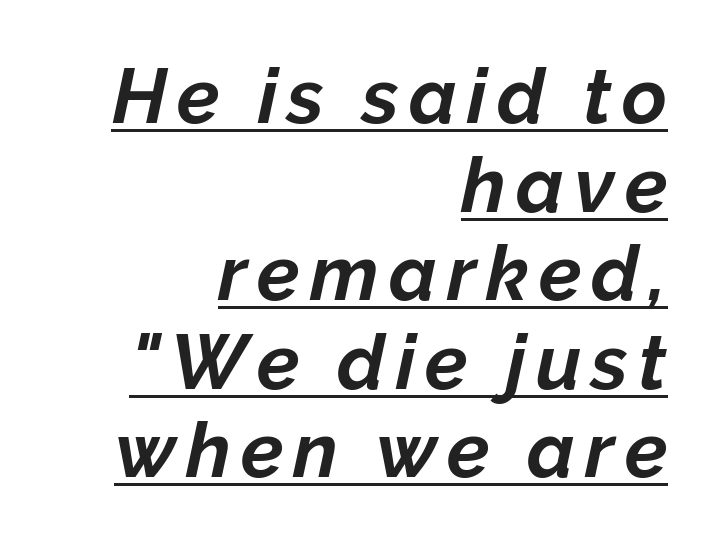
The image shows 77 px bold type, italic (leaning right); set right-aligned, tight line spacing (1.15x), underlined; low stroke contrast and a medium x-height.
